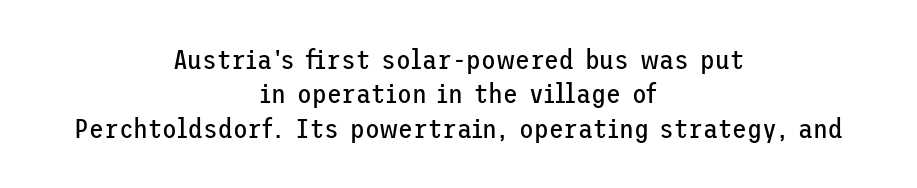
The image shows 27 px text type, upright; set centered, normal line spacing (1.27x), normal letter spacing, not underlined.
